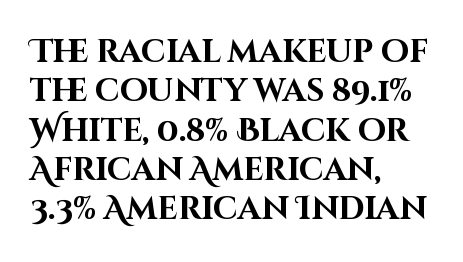
The image shows 32 px bold sans-serif type, upright; set left-aligned, line spacing 1.23x, normal letter spacing, not underlined; high stroke contrast and a large x-height.
